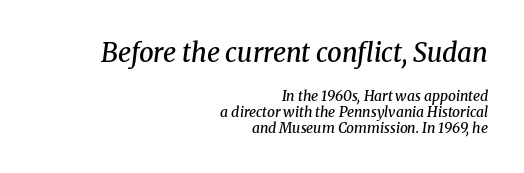
The image shows 26 px text type, italic (leaning right); set right-aligned, tight line spacing (1.15x), normal letter spacing, not underlined; the first (top) block is 1.86x larger.
